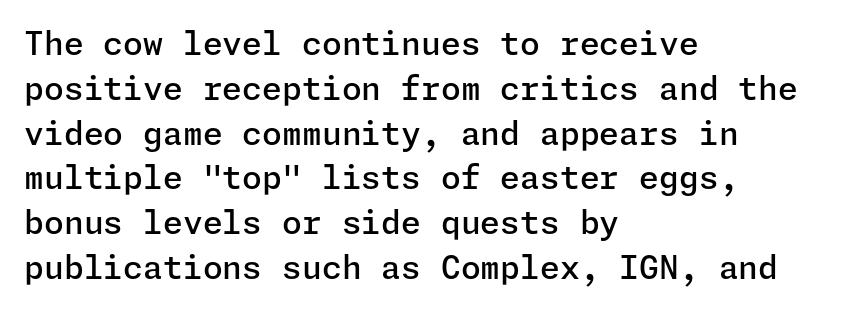
{"serif": "no", "italic": "no", "bold": "semi", "weight": "semibold", "width": "normal", "stroke_contrast": "low", "x_height": "medium", "underline": "no", "align": "left", "line_spacing": "normal", "line_spacing_ratio": 1.4, "letter_spacing": "normal", "letter_spacing_em": 0.0, "glyph_px": 32}
